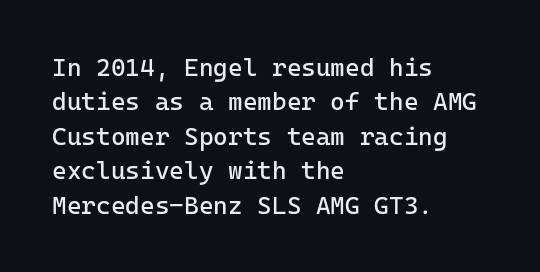
Q: Is the text bold? A: No.
Q: Is the text italic (slanted)? A: No, it is upright.
Q: Is the text underlined? A: No.
Q: How is the paragraph aligned? A: Left-aligned.
Q: Is the spacing between letters normal or unusually wide? A: Normal.
Q: Is the spacing between lines tight, normal or loose? A: Normal.
